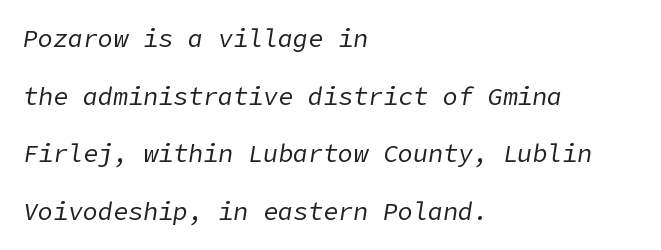
{"italic": "yes", "lean": "right", "slant_degrees": 9, "bold": "no", "underline": "no", "align": "left", "line_spacing": "loose", "line_spacing_ratio": 2.31, "letter_spacing": "normal", "letter_spacing_em": 0.0, "glyph_px": 25}
